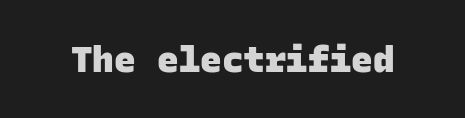
The specimen omits any rule beneath the text block's lines. The typeface chosen for these lines omits serifs. Its strokes are broad and dark, the hallmark of bold type. The letters march in equal steps, a hallmark of fixed-pitch type. Observe the ordinary spacing: letters are neighbours, not strangers.
